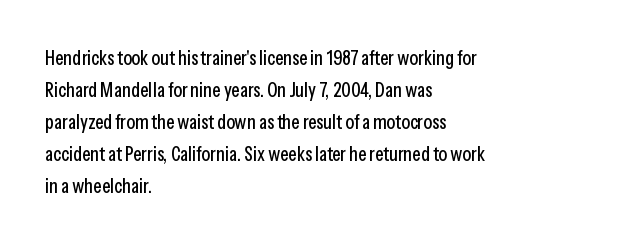
Q: Is the text italic (slanted)? A: No, it is upright.
Q: Is the text underlined? A: No.
Q: How is the paragraph aligned? A: Left-aligned.
Q: Is the spacing between letters normal or unusually wide? A: Normal.
Q: Is the spacing between lines tight, normal or loose? A: Normal.
